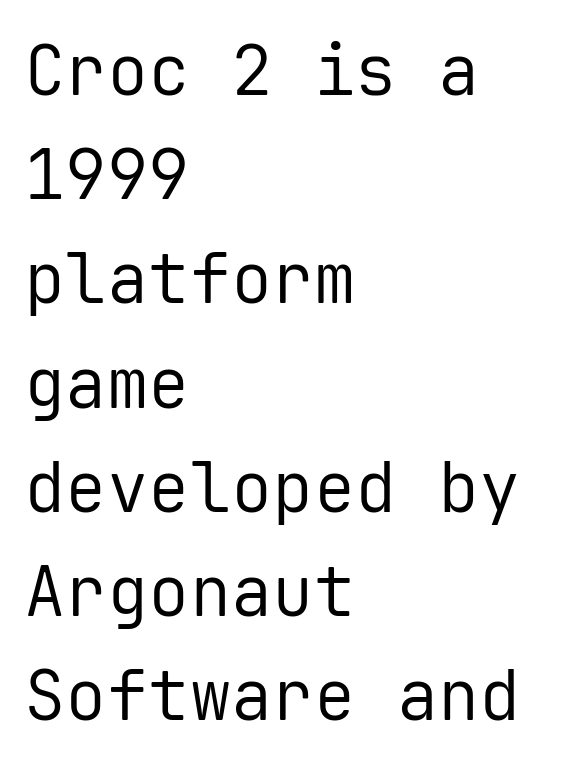
Q: Is the text bold? A: No.
Q: Is the text italic (slanted)? A: No, it is upright.
Q: Is the typeface a serif or a sans-serif typeface? A: Sans-serif.
Q: Is the text underlined? A: No.
Q: How is the paragraph aligned? A: Left-aligned.
Q: Is the spacing between letters normal or unusually wide? A: Normal.
Q: Is the spacing between lines tight, normal or loose? A: Normal.
Q: Width (condensed, normal, or wide)? A: Normal.
Q: Stroke contrast? A: Low.
Q: x-height? A: Medium.
Q: Monospaced? A: Yes.
